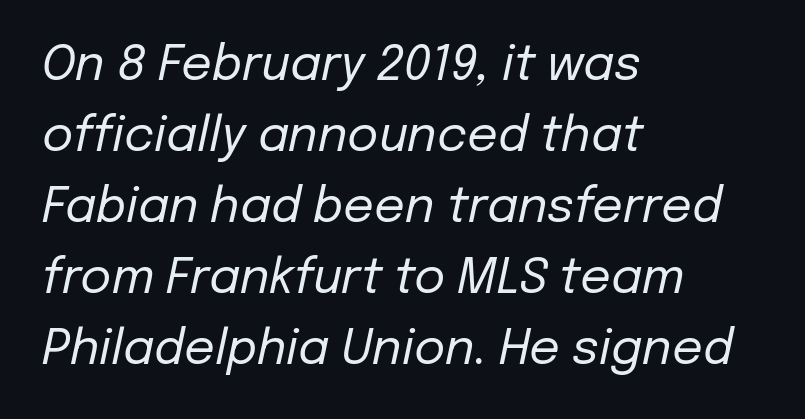
The words here are not underlined. Unbolded letterforms with no extra heft. Glyph-to-glyph distance matches everyday printed text. Whoever set this chose a conventional vertical rhythm.
